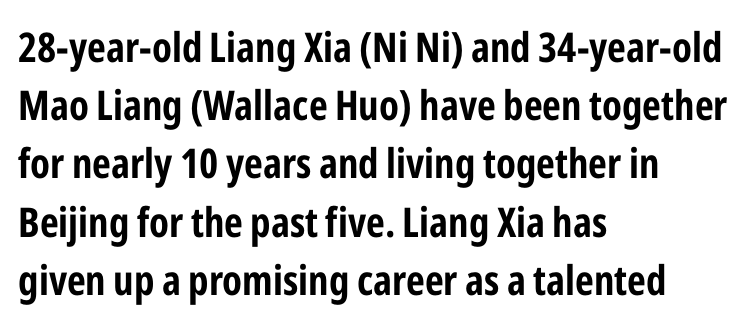
The image shows 41 px bold, condensed sans-serif type, upright; set left-aligned, normal line spacing (1.42x), normal letter spacing, not underlined; low stroke contrast and a medium x-height.
